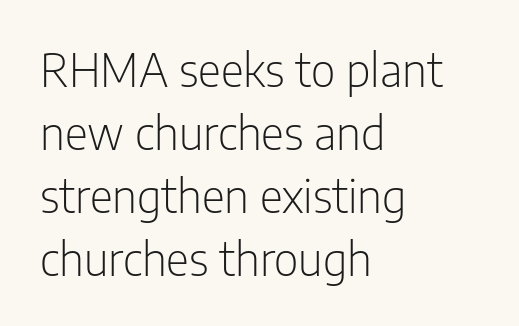
These glyphs show unthickened strokes, regular width or finer. Varying glyph widths throughout — classic text-font behaviour. The letters carry no serifs — their stems end cleanly without finishing strokes. Descender tails drop into unmarked territory. This sample uses plain, unmodified letter spacing. Notice how the passage keeps a crisp vertical edge on the left only.
